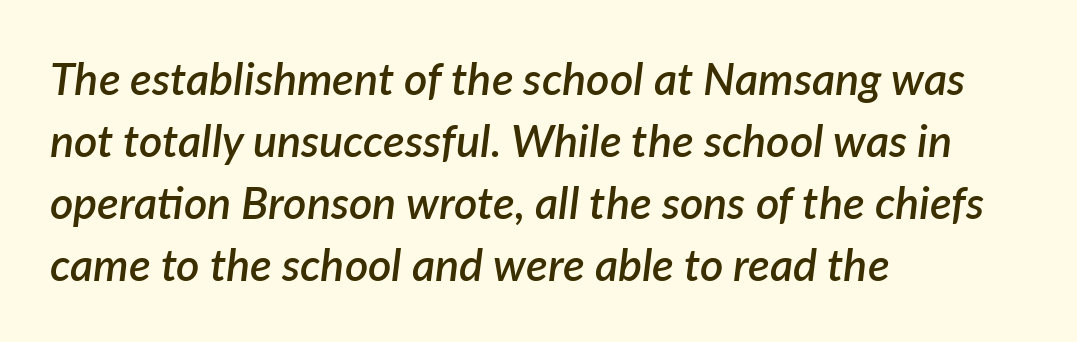
The image shows 45 px semibold type, italic (leaning right); set left-aligned, normal line spacing (1.38x), normal letter spacing, not underlined; low stroke contrast and a medium x-height.
